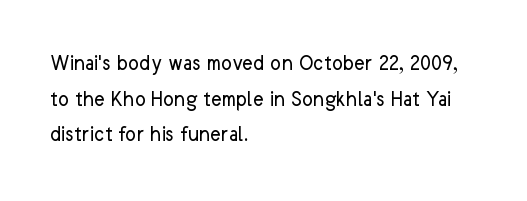
Baseline-to-baseline distance is the conventional proportion of letter height. The passage is arranged the way most books set body copy — flush left. The glyphs are unaccompanied by any horizontal stroke below them. The gaps between neighbouring characters are ordinary and unremarkable.
